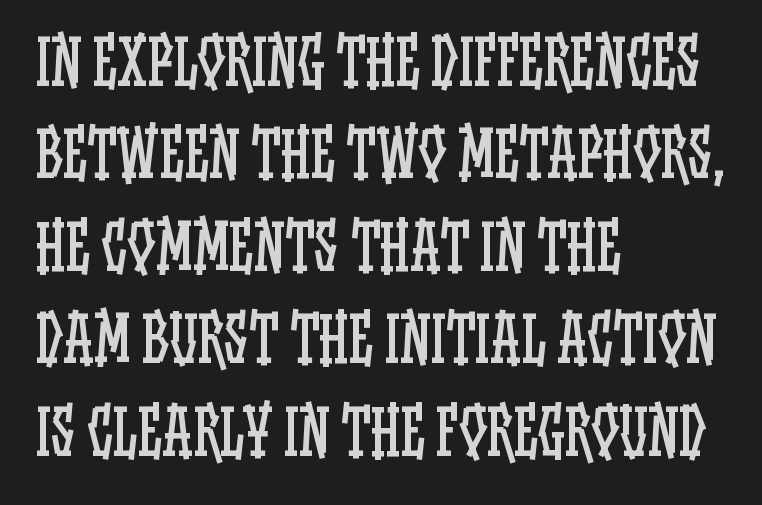
{"italic": "no", "bold": "no", "weight": "regular", "width": "condensed", "stroke_contrast": "low", "x_height": "large", "monospaced": "no", "underline": "no", "align": "left", "line_spacing": "normal", "line_spacing_ratio": 1.49, "letter_spacing": "normal", "letter_spacing_em": 0.0, "glyph_px": 62}
